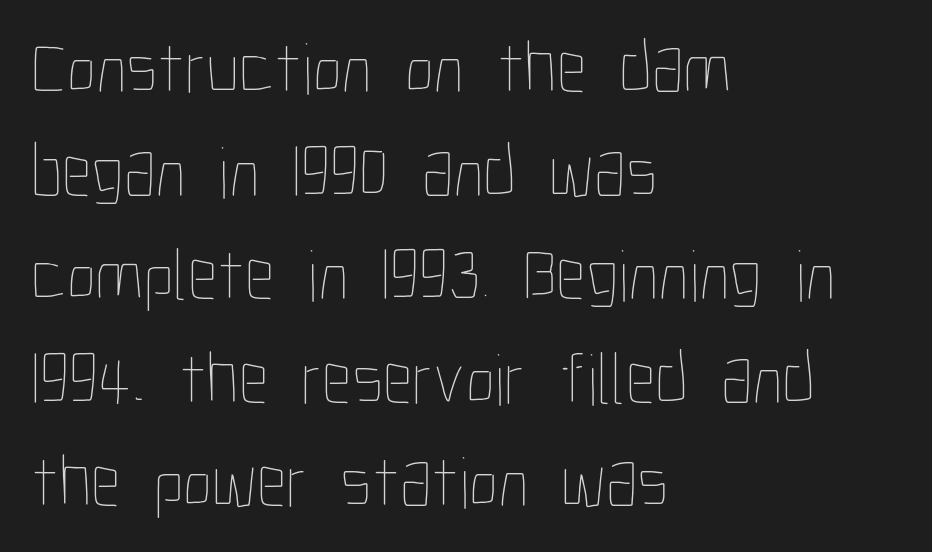
{"italic": "no", "bold": "no", "weight": "thin", "width": "condensed", "stroke_contrast": "low", "x_height": "medium", "monospaced": "no", "underline": "no", "align": "left", "line_spacing": "normal", "line_spacing_ratio": 1.4, "letter_spacing": "normal", "letter_spacing_em": 0.0, "glyph_px": 74}
